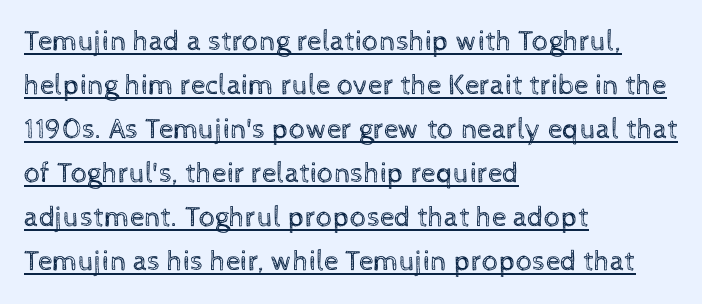
{"italic": "no", "bold": "no", "weight": "regular", "width": "normal", "x_height": "medium", "monospaced": "no", "underline": "yes", "align": "left", "line_spacing": "normal", "line_spacing_ratio": 1.52, "letter_spacing": "normal", "letter_spacing_em": 0.0, "glyph_px": 29}
